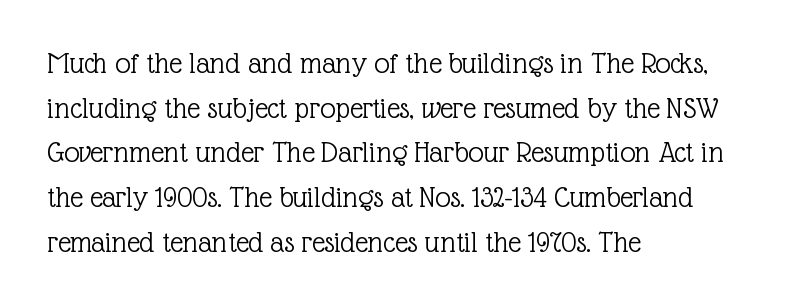
{"serif": "yes", "italic": "no", "bold": "no", "weight": "light", "width": "normal", "x_height": "medium", "monospaced": "no", "underline": "no", "align": "left", "line_spacing": "normal", "line_spacing_ratio": 1.44, "letter_spacing": "normal", "letter_spacing_em": 0.0, "glyph_px": 31}
